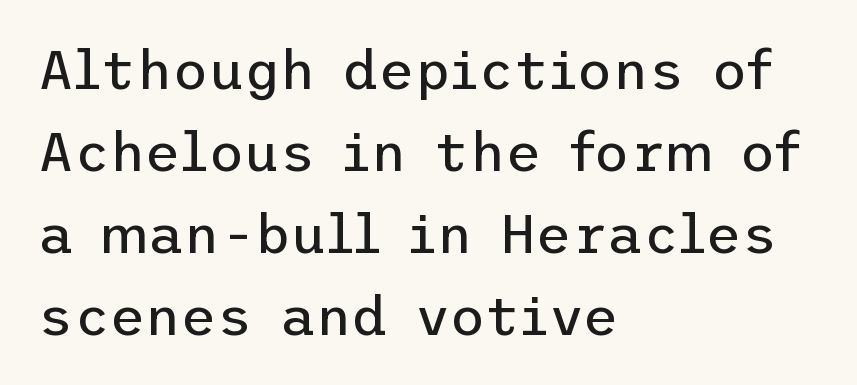
Compared with a typical body face, this is equally light or lighter still. Quick note: interline space is typical. Are there feet on the stems? There aren't — it's a sans. The lines are quadded left. The string is rendered with underlining switched off.
